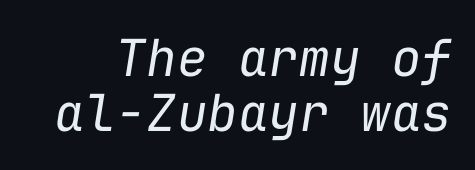
Think of a typewriter: that constant character pitch is what you see here. Unbolded letterforms with no extra heft. Italic: yes, the glyphs are oblique. Vertical spacing — tight. The string is rendered with underlining switched off.
